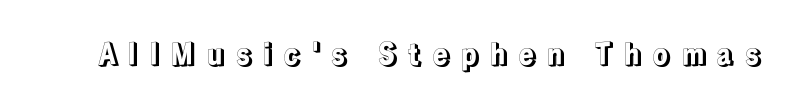
{"italic": "no", "width": "normal", "x_height": "medium", "monospaced": "no", "underline": "no", "letter_spacing": "wide", "letter_spacing_em": 0.36, "glyph_px": 29}
